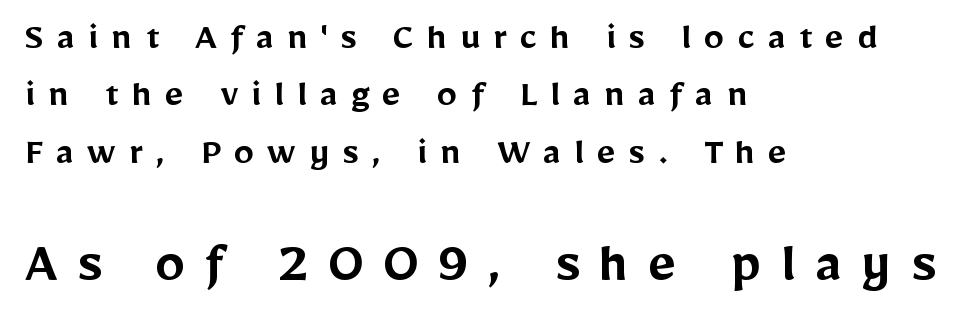
These lines have a slow, spaced-out rhythm from letter to letter. Rule under the text: the space is simply empty. Is this a sans? Yes — the strokes have no serifs. Does the copy run flush right? No — it runs flush left. The block of text has a typical density, with ordinary space between rows. A typesetter would call this proportional, since set widths differ per character.
